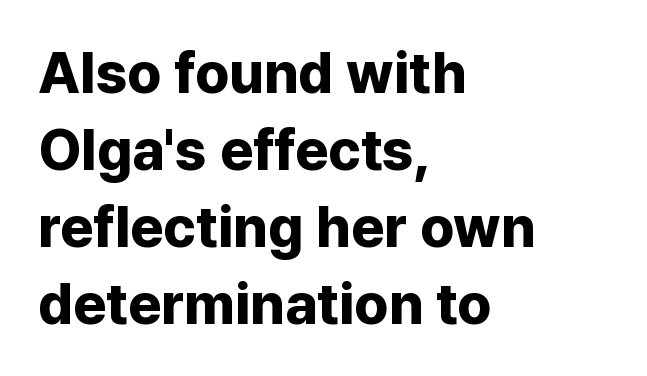
{"serif": "no", "italic": "no", "bold": "yes", "weight": "bold", "width": "normal", "stroke_contrast": "low", "x_height": "medium", "monospaced": "no", "underline": "no", "align": "left", "line_spacing": "normal", "line_spacing_ratio": 1.35, "letter_spacing": "normal", "letter_spacing_em": 0.0, "glyph_px": 57}
